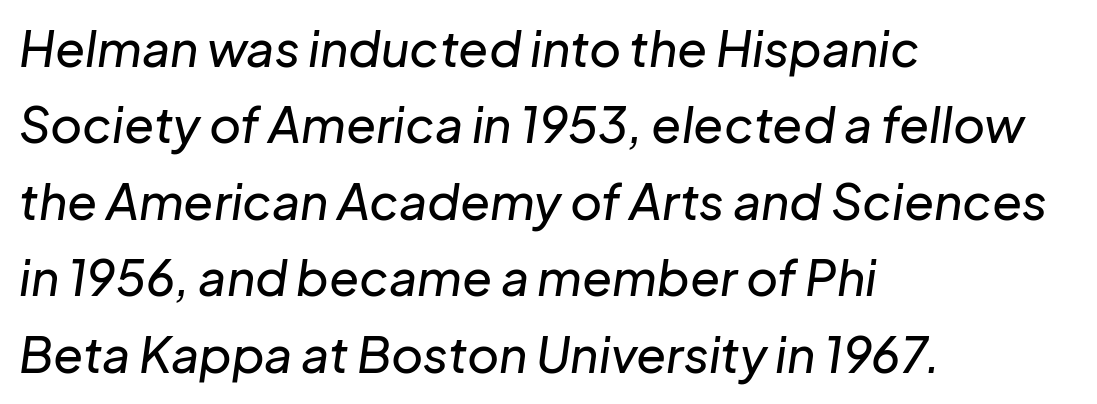
{"italic": "yes", "lean": "right", "slant_degrees": 8, "width": "normal", "stroke_contrast": "low", "x_height": "medium", "monospaced": "no", "underline": "no", "align": "left", "line_spacing": "normal", "line_spacing_ratio": 1.56, "letter_spacing": "normal", "letter_spacing_em": 0.0, "glyph_px": 49}
